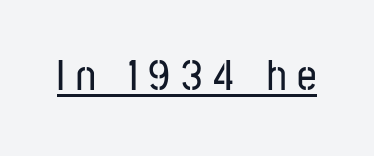
{"serif": "no", "italic": "no", "width": "condensed", "stroke_contrast": "low", "x_height": "medium", "monospaced": "no", "underline": "yes", "letter_spacing": "wide", "letter_spacing_em": 0.26, "glyph_px": 43}
